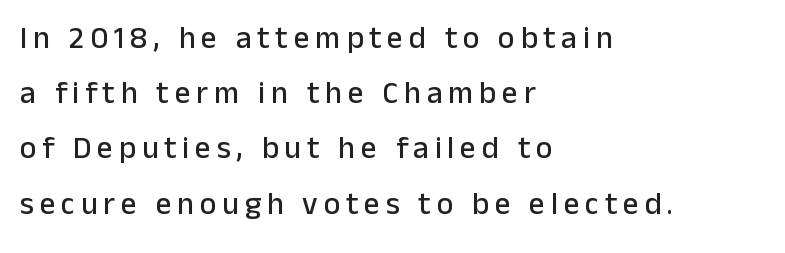
Q: Is the text italic (slanted)? A: No, it is upright.
Q: Is the typeface a serif or a sans-serif typeface? A: Sans-serif.
Q: Is the text underlined? A: No.
Q: How is the paragraph aligned? A: Left-aligned.
Q: Width (condensed, normal, or wide)? A: Normal.
Q: Stroke contrast? A: Low.
Q: x-height? A: Medium.
Q: Monospaced? A: No.
